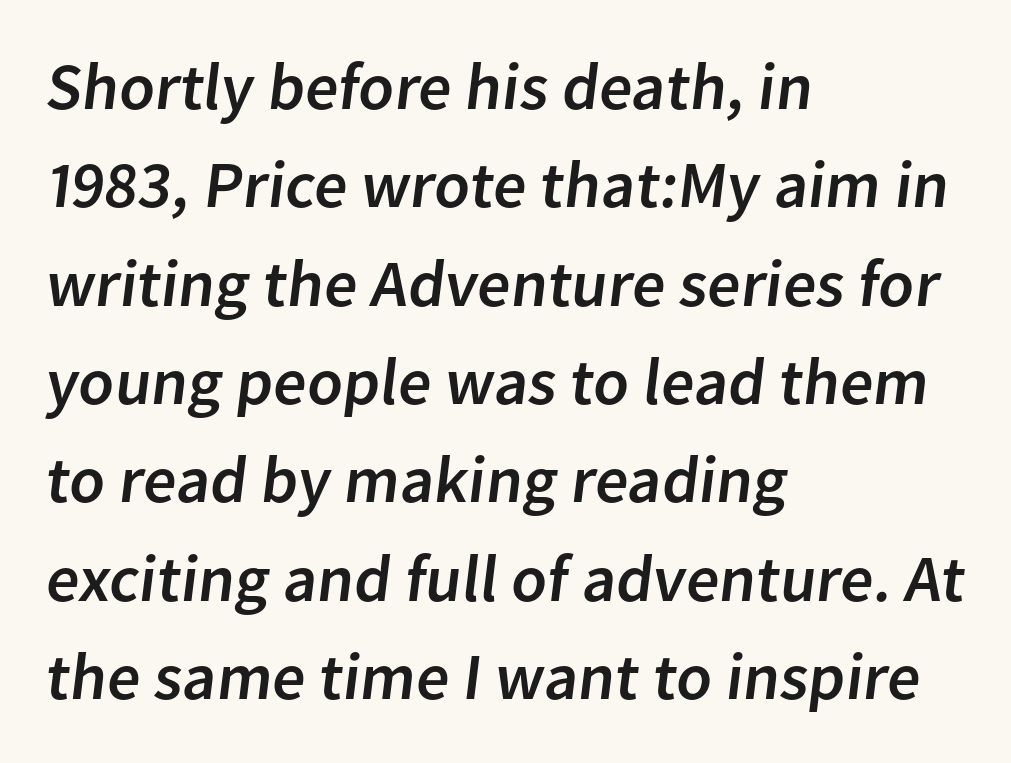
The setting favours the left margin, as ordinary paragraphs usually do. No word sits above an underline. These lines are rendered in a variable-pitch font. The face used here is a sans, in the tradition of grotesques and geometrics. Is the letter spacing exaggerated? No — it looks like the ordinary default. How would I describe the line gaps? Plain and ordinary.
